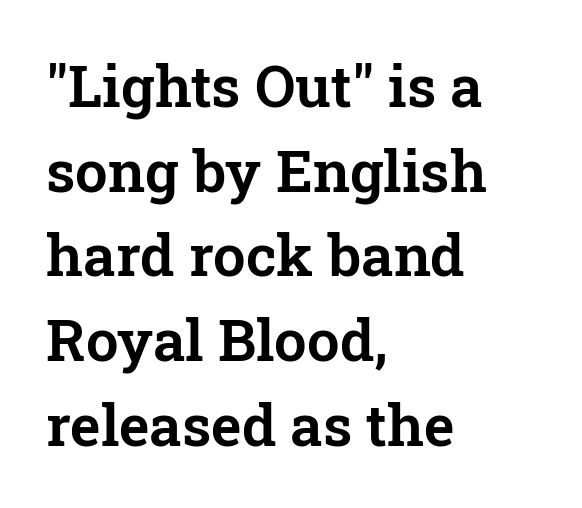
Successive baselines arrive at the customary interval. Lines of text with bare space underneath. The rendering shows small feet on the letterforms — a serif design. How are the letters spaced? Ordinarily, with no added tracking. A roman cut, with each character standing at attention. Every row of glyphs begins at an identical x-position on the left.
